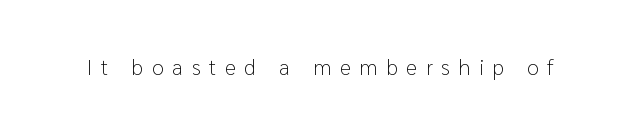
Q: Is the text bold? A: No.
Q: Is the text italic (slanted)? A: No, it is upright.
Q: Is the text underlined? A: No.
Q: Is the spacing between letters normal or unusually wide? A: Unusually wide.
